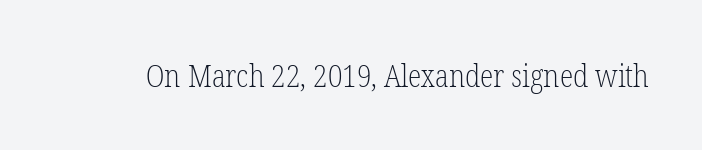
Q: Is the text bold? A: No.
Q: Is the text italic (slanted)? A: No, it is upright.
Q: Is the typeface a serif or a sans-serif typeface? A: Serif.
Q: Is the text underlined? A: No.
Q: Is the spacing between letters normal or unusually wide? A: Normal.
Q: Width (condensed, normal, or wide)? A: Condensed.
Q: Stroke contrast? A: Low.
Q: x-height? A: Medium.
Q: Monospaced? A: No.
